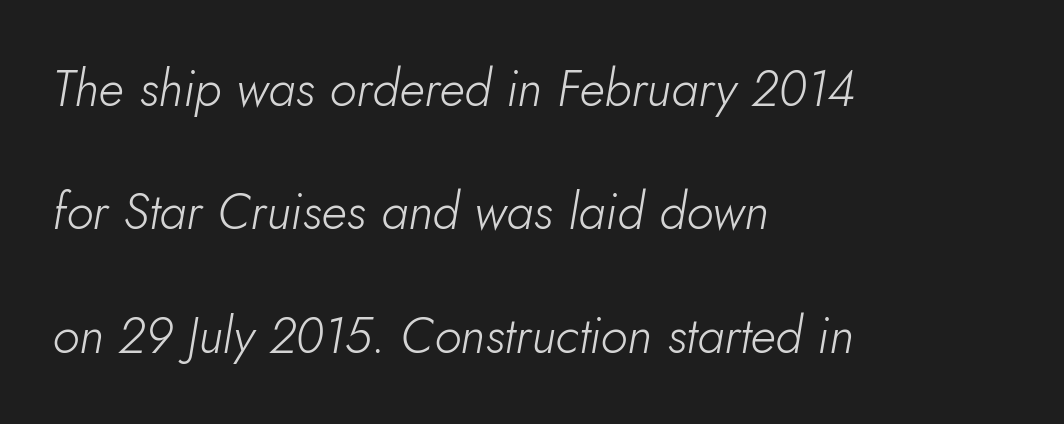
{"italic": "yes", "lean": "right", "slant_degrees": 5, "bold": "no", "weight": "light", "width": "normal", "stroke_contrast": "low", "x_height": "small", "monospaced": "no", "underline": "no", "align": "left", "line_spacing": "loose", "line_spacing_ratio": 2.47, "letter_spacing": "normal", "letter_spacing_em": 0.0, "glyph_px": 50}
